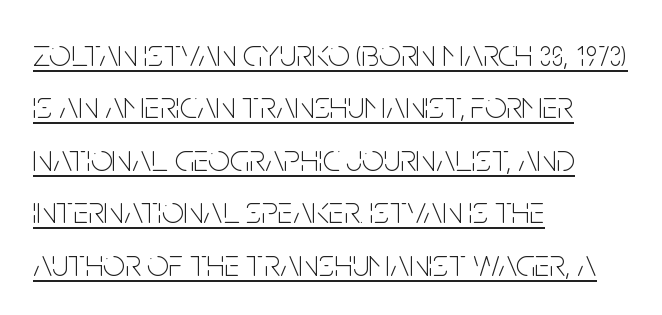
{"serif": "no", "italic": "no", "bold": "no", "weight": "thin", "width": "condensed", "stroke_contrast": "low", "x_height": "large", "monospaced": "no", "underline": "yes", "align": "left", "line_spacing": "normal", "line_spacing_ratio": 1.38, "letter_spacing": "normal", "letter_spacing_em": 0.0, "glyph_px": 38}
